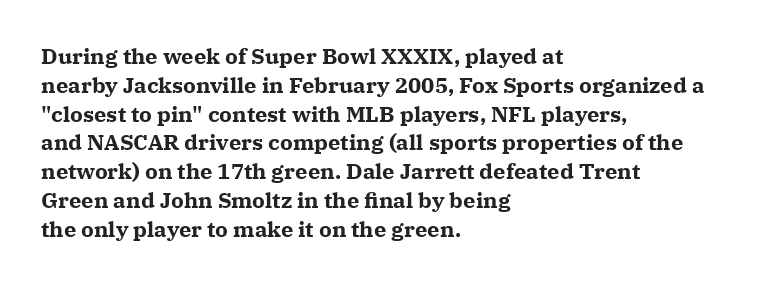
The rows are spaced the way most documents space them. Its strokes are broad and dark, the hallmark of bold type. Posture: upright roman. A bare baseline throughout the passage.
